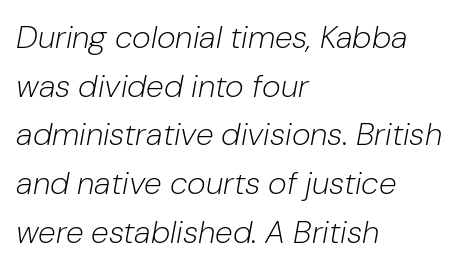
A normal amount of white space separates one row of letters from the next. Letters have the restrained weight of plain body copy at most. This rendering features lettering with no underline. Glyph-to-glyph distance matches everyday printed text. Each letter keeps its own natural width here, so spacing adapts to shape.
